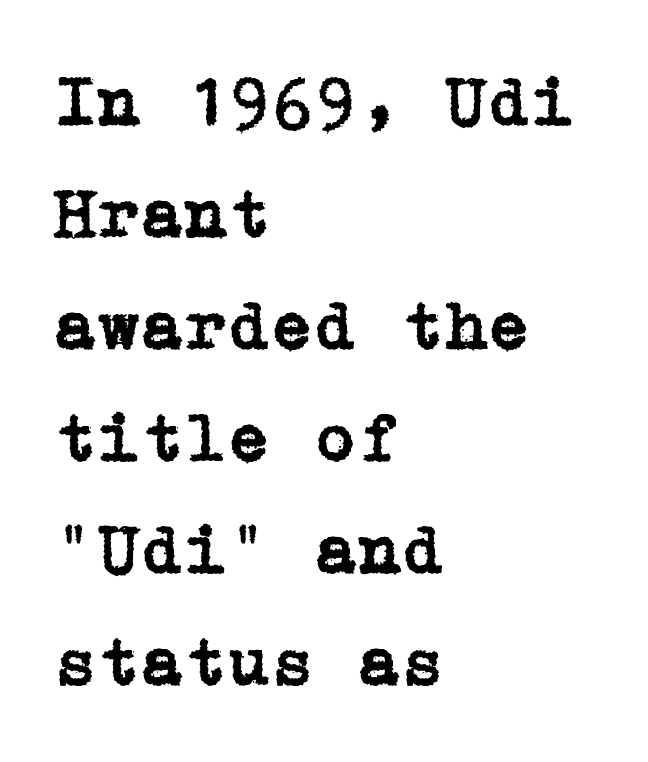
{"serif": "yes", "italic": "no", "width": "normal", "stroke_contrast": "low", "x_height": "medium", "underline": "no", "align": "left", "line_spacing": "normal", "line_spacing_ratio": 1.6, "letter_spacing": "normal", "letter_spacing_em": 0.0, "glyph_px": 70}
